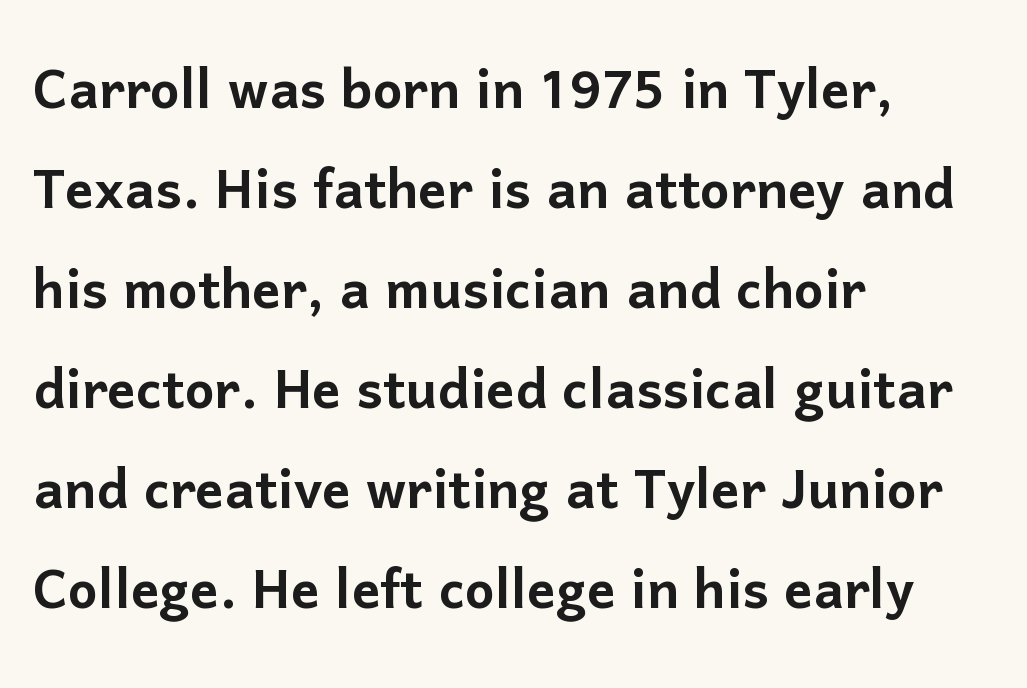
The image shows 70 px sans-serif type, upright; set left-aligned, normal line spacing (1.43x), normal letter spacing, not underlined; low stroke contrast and a medium x-height.
